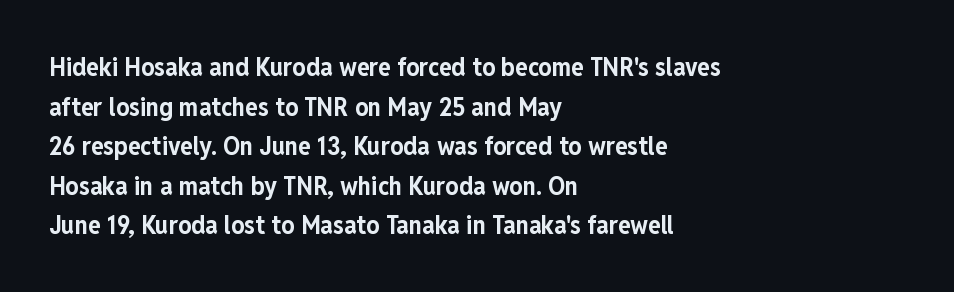
Q: Is the text bold? A: Yes.
Q: Is the text italic (slanted)? A: No, it is upright.
Q: Is the text underlined? A: No.
Q: How is the paragraph aligned? A: Left-aligned.
Q: Is the spacing between letters normal or unusually wide? A: Normal.
Q: Is the spacing between lines tight, normal or loose? A: Normal.
